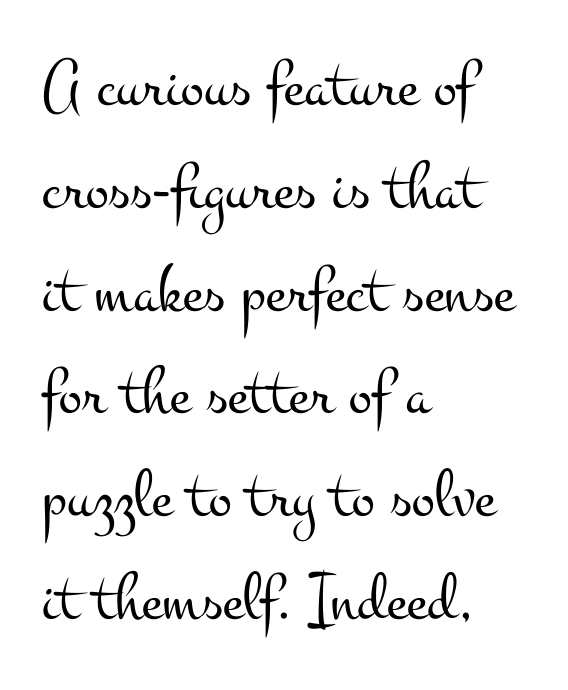
{"serif": "yes", "bold": "no", "weight": "light", "width": "wide", "stroke_contrast": "medium", "x_height": "small", "monospaced": "no", "underline": "no", "align": "left", "line_spacing": "normal", "line_spacing_ratio": 1.49, "letter_spacing": "normal", "letter_spacing_em": 0.0, "glyph_px": 69}
